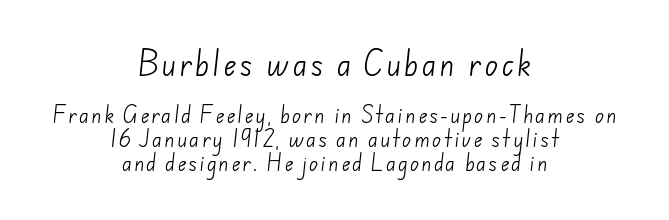
Q: Is the text bold? A: No.
Q: Is the typeface a serif or a sans-serif typeface? A: Sans-serif.
Q: Is the text underlined? A: No.
Q: How is the paragraph aligned? A: Centered.
Q: Is the spacing between lines tight, normal or loose? A: Normal.
Q: Which block of text is set in a larger size, the first (top) or the second (bottom)? A: The first (top) one.
Q: Width (condensed, normal, or wide)? A: Normal.
Q: Stroke contrast? A: Low.
Q: x-height? A: Small.
Q: Monospaced? A: No.
